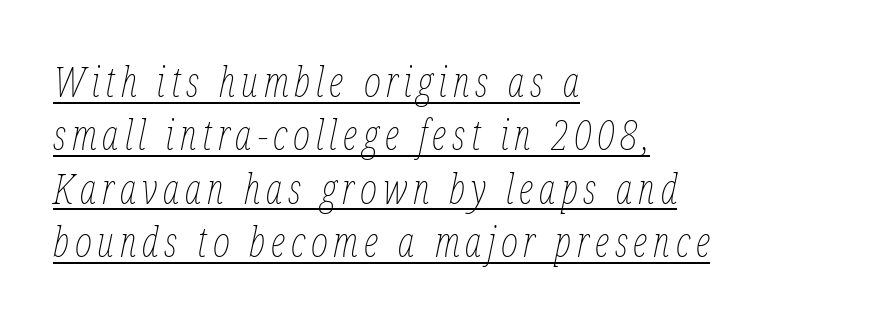
The image shows 41 px thin, condensed type, italic (leaning right); set left-aligned, normal line spacing (1.3x), underlined; low stroke contrast and a medium x-height.
